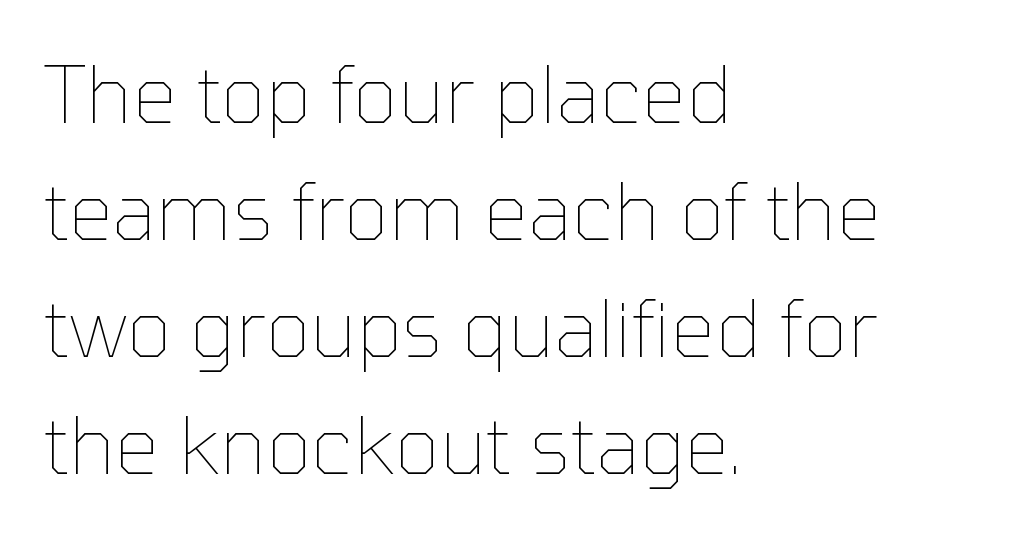
{"italic": "no", "bold": "no", "weight": "thin", "width": "normal", "stroke_contrast": "low", "x_height": "medium", "monospaced": "no", "underline": "no", "align": "left", "line_spacing": "normal", "line_spacing_ratio": 1.48, "letter_spacing": "normal", "letter_spacing_em": 0.0, "glyph_px": 79}
